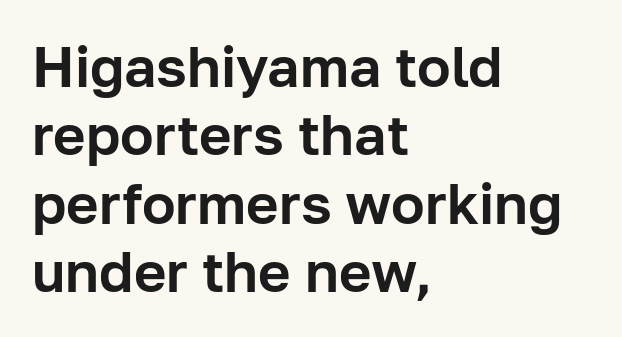
The image shows 56 px sans-serif type, upright; set left-aligned, line spacing 1.22x, normal letter spacing, not underlined; low stroke contrast and a medium x-height.
